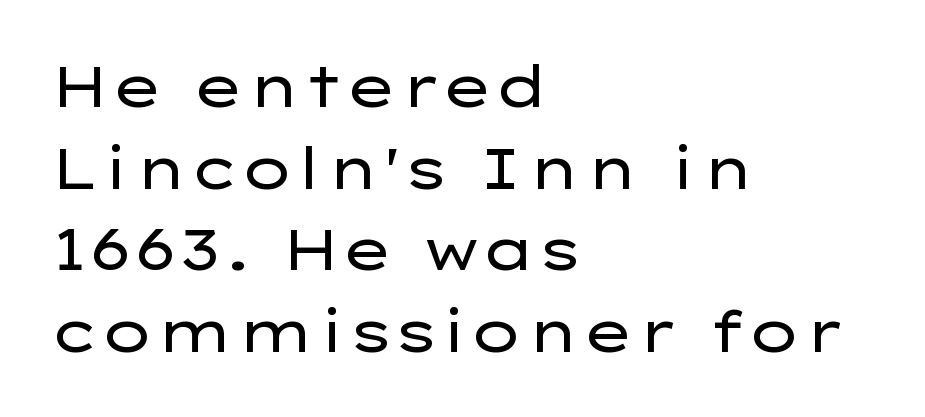
Quick note: underline off. Think of a printed novel: that variable character pitch is what you see here. Are there feet on the stems? There aren't — it's a sans. Layout note: lines flush left. Stroke mass is kept to a normal reading level or below. Italic? Not at all — the glyphs are vertical.
